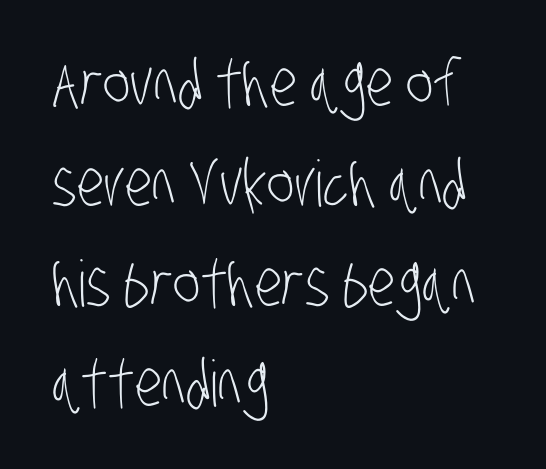
No word sits above an underline. The typeface has the unassuming heft of standard copy or less. Characters follow at the spacing the type designer built in. The rendering uses a moderate line-height, typical for paragraphs. The rendering uses natural spacing where letterforms have individual widths. If you drew a ruler down the left edge, every line would touch it.
